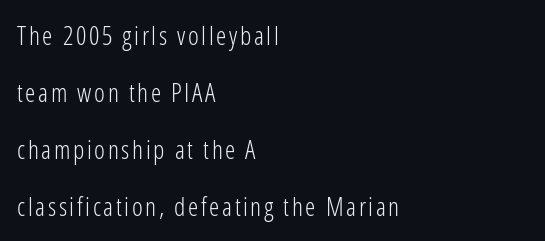
The image shows 26 px text type, upright; set left-aligned, loose line spacing (2.19x), not underlined.
